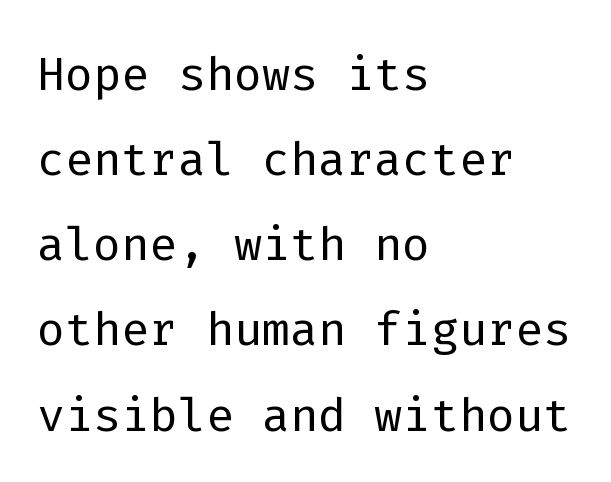
Q: Is the text bold? A: No.
Q: Is the text italic (slanted)? A: No, it is upright.
Q: Is the typeface a serif or a sans-serif typeface? A: Sans-serif.
Q: Is the text underlined? A: No.
Q: How is the paragraph aligned? A: Left-aligned.
Q: Is the spacing between letters normal or unusually wide? A: Normal.
Q: Is the spacing between lines tight, normal or loose? A: Normal.
Q: Width (condensed, normal, or wide)? A: Normal.
Q: Stroke contrast? A: Low.
Q: x-height? A: Medium.
Q: Monospaced? A: Yes.
